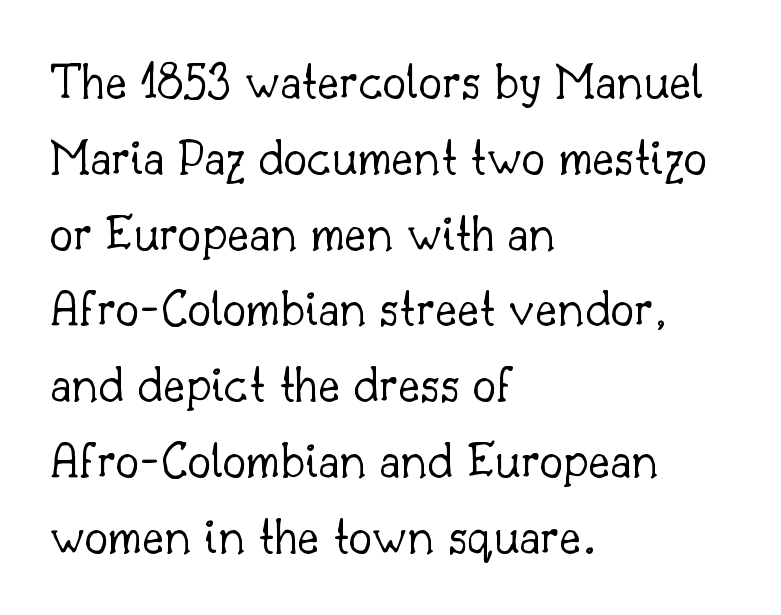
{"italic": "no", "bold": "no", "weight": "light", "width": "normal", "stroke_contrast": "low", "x_height": "small", "monospaced": "no", "underline": "no", "align": "left", "line_spacing": "normal", "line_spacing_ratio": 1.43, "letter_spacing": "normal", "letter_spacing_em": 0.0, "glyph_px": 53}
